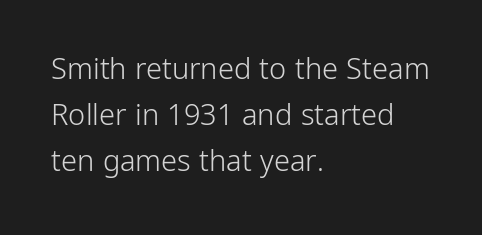
Q: Is the text bold? A: No.
Q: Is the text italic (slanted)? A: No, it is upright.
Q: Is the typeface a serif or a sans-serif typeface? A: Sans-serif.
Q: Is the text underlined? A: No.
Q: How is the paragraph aligned? A: Left-aligned.
Q: Is the spacing between letters normal or unusually wide? A: Normal.
Q: Is the spacing between lines tight, normal or loose? A: Normal.
Q: Width (condensed, normal, or wide)? A: Condensed.
Q: Stroke contrast? A: Low.
Q: x-height? A: Medium.
Q: Monospaced? A: No.
